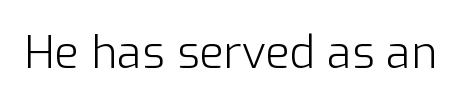
Q: Is the text bold? A: No.
Q: Is the text italic (slanted)? A: No, it is upright.
Q: Is the typeface a serif or a sans-serif typeface? A: Sans-serif.
Q: Is the text underlined? A: No.
Q: Is the spacing between letters normal or unusually wide? A: Normal.
Q: Width (condensed, normal, or wide)? A: Normal.
Q: Stroke contrast? A: Low.
Q: x-height? A: Medium.
Q: Monospaced? A: No.
